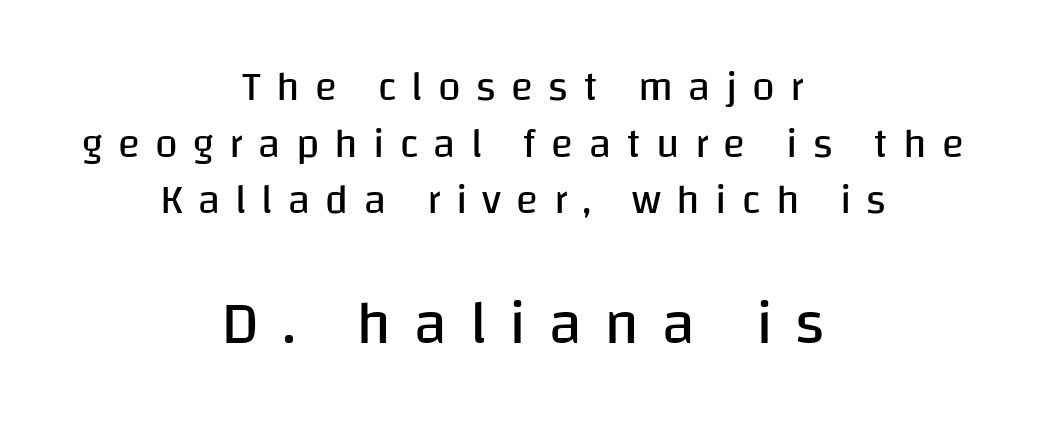
{"serif": "no", "italic": "no", "bold": "no", "weight": "regular", "width": "normal", "stroke_contrast": "low", "x_height": "large", "monospaced": "no", "underline": "no", "align": "center", "line_spacing": "normal", "line_spacing_ratio": 1.38, "letter_spacing": "wide", "letter_spacing_em": 0.37, "larger_block": "second", "size_ratio": 1.49, "glyph_px": 61}
